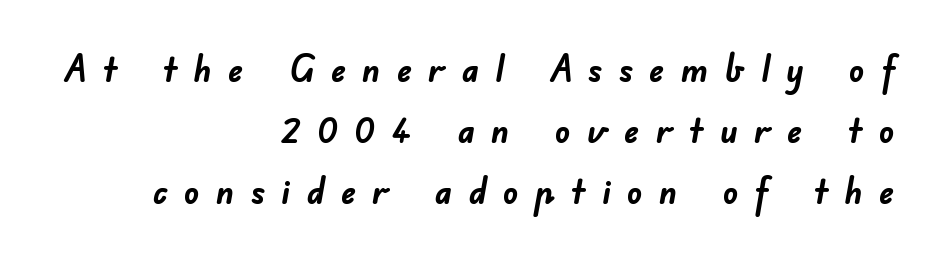
Q: Is the text bold? A: Yes.
Q: Is the typeface a serif or a sans-serif typeface? A: Sans-serif.
Q: Is the text underlined? A: No.
Q: How is the paragraph aligned? A: Right-aligned.
Q: Is the spacing between letters normal or unusually wide? A: Unusually wide.
Q: Is the spacing between lines tight, normal or loose? A: Normal.
Q: Width (condensed, normal, or wide)? A: Normal.
Q: Stroke contrast? A: Low.
Q: x-height? A: Small.
Q: Monospaced? A: No.
